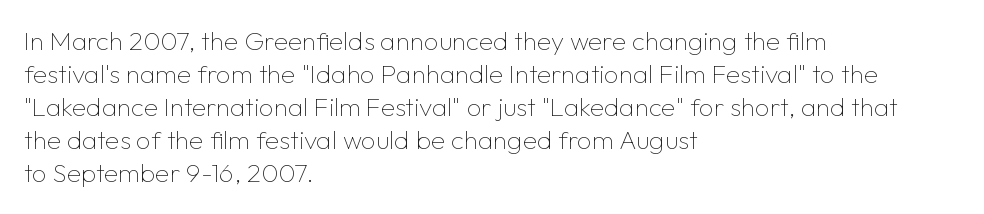
{"italic": "no", "bold": "no", "underline": "no", "align": "left", "line_spacing": "normal", "line_spacing_ratio": 1.27, "letter_spacing": "normal", "letter_spacing_em": 0.0, "glyph_px": 26}
